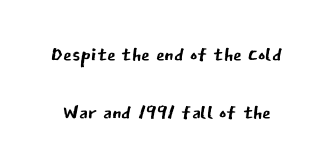
The image shows 28 px regular-weight sans-serif type, upright; set loose line spacing (2.07x), normal letter spacing, not underlined; low stroke contrast and a medium x-height.
